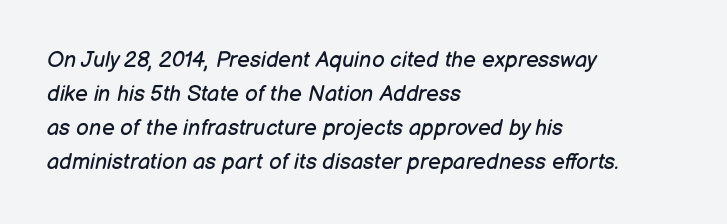
Nobody touched the tracking dial on this one. Normally led — the rows are evenly, conventionally spaced. Letters have the restrained weight of plain body copy at most. Does the copy run flush right? No — it runs flush left. Any mark beneath the type? The region is blank. Observe the lean: these are italic letterforms.
